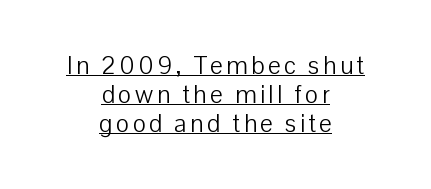
Q: Is the text bold? A: No.
Q: Is the text italic (slanted)? A: No, it is upright.
Q: Is the text underlined? A: Yes.
Q: How is the paragraph aligned? A: Centered.
